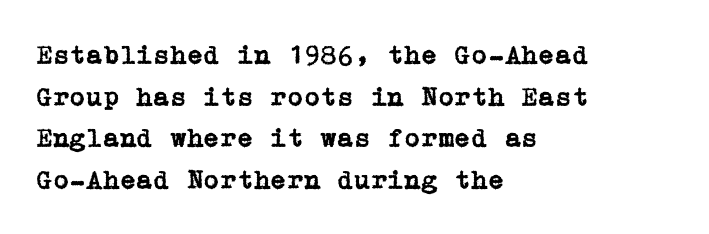
The image shows 27 px text type, upright; set left-aligned, normal line spacing (1.54x), normal letter spacing, not underlined.
